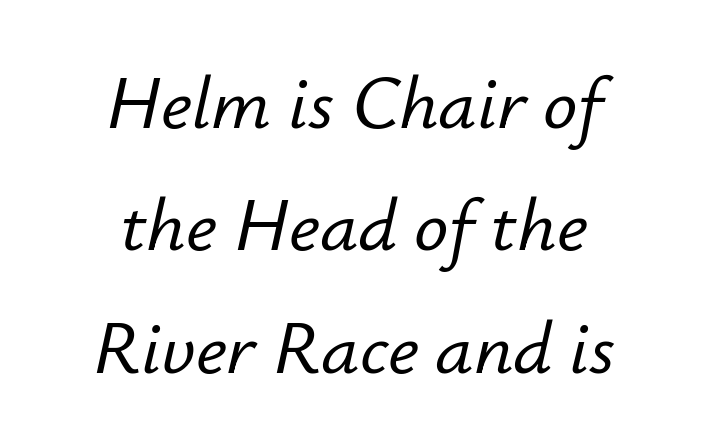
Q: Is the text italic (slanted)? A: Yes, it leans right by about 12 degrees.
Q: Is the text underlined? A: No.
Q: How is the paragraph aligned? A: Centered.
Q: Is the spacing between letters normal or unusually wide? A: Normal.
Q: Is the spacing between lines tight, normal or loose? A: Normal.
Q: Width (condensed, normal, or wide)? A: Normal.
Q: Stroke contrast? A: Low.
Q: x-height? A: Small.
Q: Monospaced? A: No.
